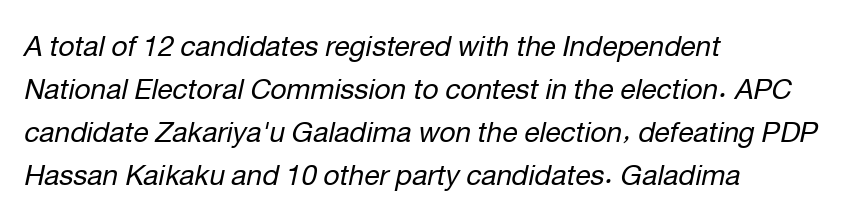
This sample uses plain, unmodified letter spacing. Glance below the letters and you will spot only blank space. Varying glyph widths throughout — classic text-font behaviour. Left-aligned paragraph, ragged on the right. How would I describe the line gaps? Plain and ordinary.
